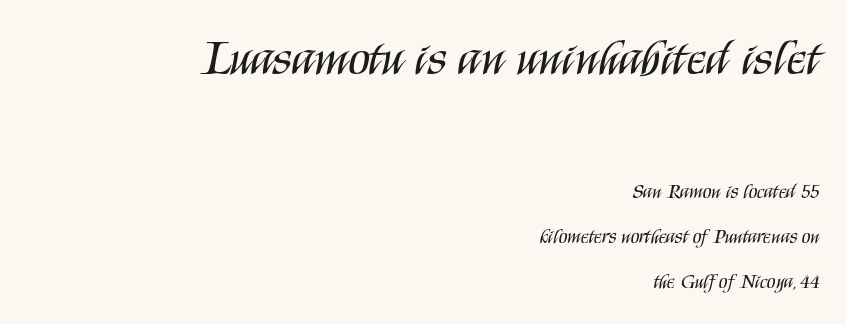
The image shows 50 px regular-weight, condensed sans-serif type; set right-aligned, loose line spacing (2.26x), normal letter spacing, not underlined; the first (top) block is 2.5x larger; medium stroke contrast and a large x-height.
